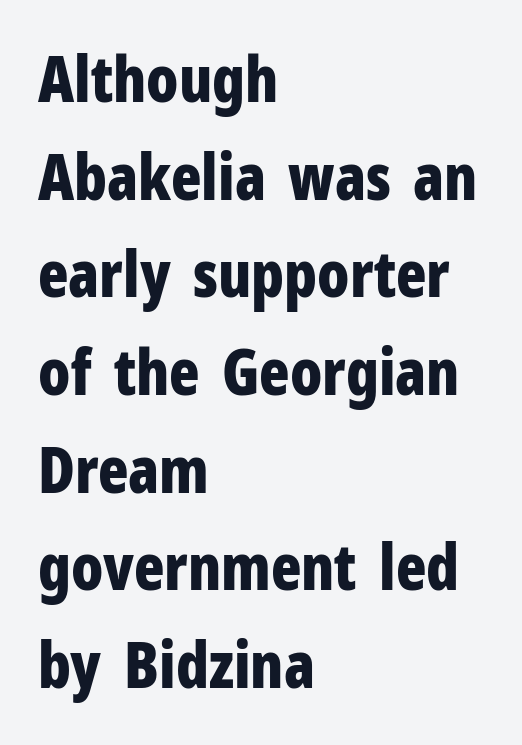
Q: Is the text bold? A: Yes.
Q: Is the text italic (slanted)? A: No, it is upright.
Q: Is the typeface a serif or a sans-serif typeface? A: Sans-serif.
Q: Is the text underlined? A: No.
Q: How is the paragraph aligned? A: Left-aligned.
Q: Is the spacing between letters normal or unusually wide? A: Normal.
Q: Is the spacing between lines tight, normal or loose? A: Normal.
Q: Width (condensed, normal, or wide)? A: Condensed.
Q: Stroke contrast? A: Low.
Q: x-height? A: Medium.
Q: Monospaced? A: No.
